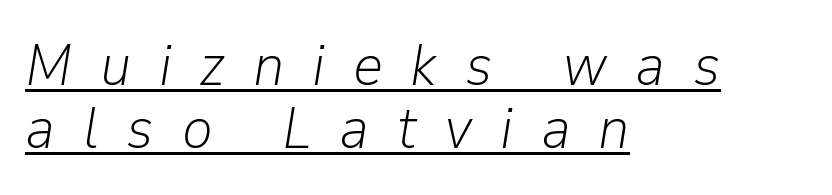
The image shows 59 px light type, italic (leaning right); set left-aligned, tight line spacing (1.07x), unusually wide letter spacing (+0.47 em), underlined; low stroke contrast and a medium x-height.
